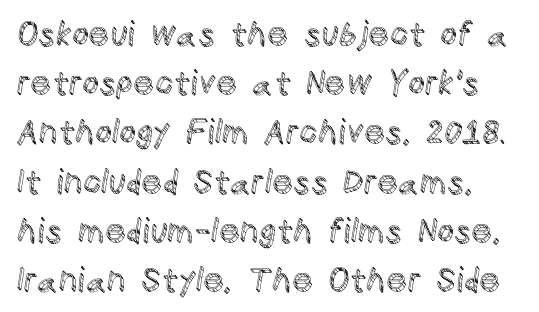
The image shows 33 px text type; set left-aligned, normal line spacing (1.49x), normal letter spacing, not underlined; a large x-height.
